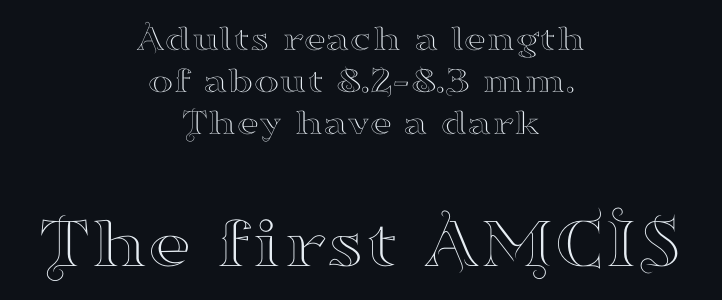
Q: Is the text italic (slanted)? A: No, it is upright.
Q: Is the typeface a serif or a sans-serif typeface? A: Serif.
Q: Is the text underlined? A: No.
Q: How is the paragraph aligned? A: Centered.
Q: Is the spacing between letters normal or unusually wide? A: Normal.
Q: Is the spacing between lines tight, normal or loose? A: Tight.
Q: Which block of text is set in a larger size, the first (top) or the second (bottom)? A: The second (bottom) one.
Q: Width (condensed, normal, or wide)? A: Wide.
Q: Stroke contrast? A: High.
Q: x-height? A: Small.
Q: Monospaced? A: No.
